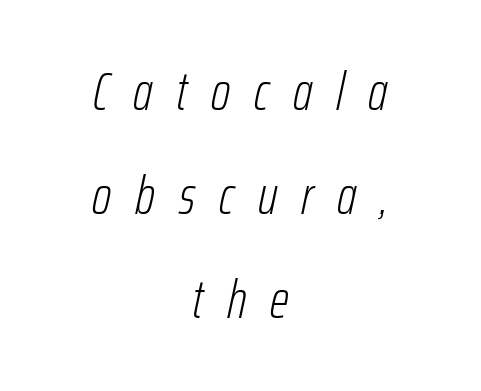
The image shows 54 px light, condensed type, italic (leaning right); set centered, loose line spacing (1.93x), unusually wide letter spacing (+0.44 em), not underlined; low stroke contrast and a medium x-height.
